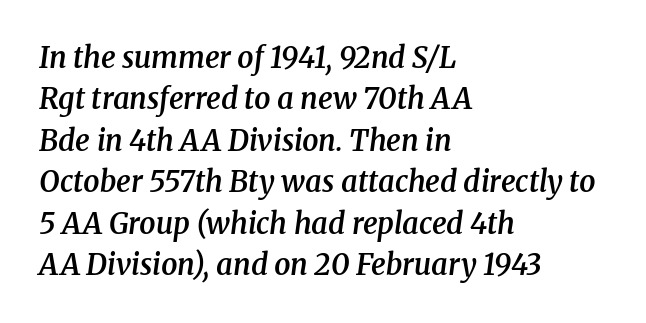
{"serif": "yes", "italic": "yes", "lean": "right", "slant_degrees": 8, "bold": "semi", "weight": "semibold", "width": "normal", "stroke_contrast": "medium", "x_height": "medium", "monospaced": "no", "underline": "no", "align": "left", "line_spacing": "normal", "line_spacing_ratio": 1.43, "letter_spacing": "normal", "letter_spacing_em": 0.0, "glyph_px": 29}
